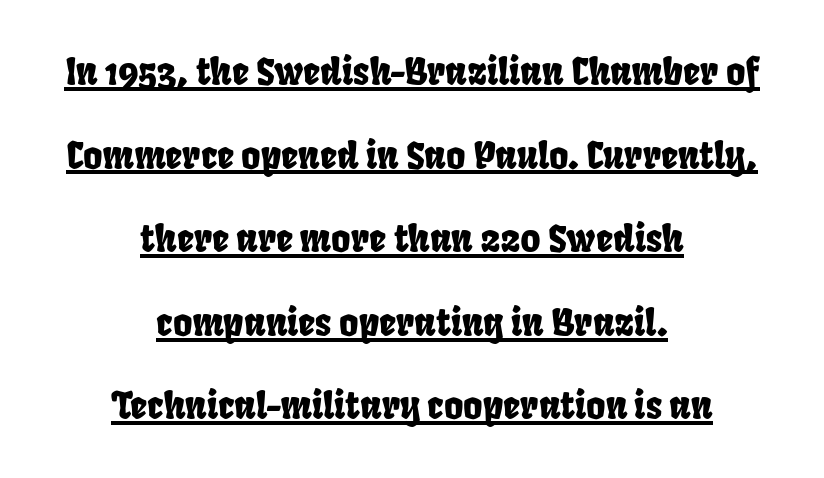
The image shows 37 px condensed sans-serif type; set centered, loose line spacing (2.26x), normal letter spacing, underlined; low stroke contrast and a large x-height.
